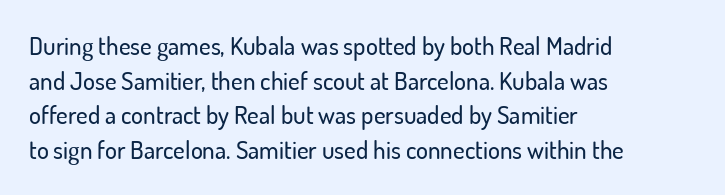
Has an underline been added? It has not. Observe the ordinary spacing: letters are neighbours, not strangers. What's the leading like? Ordinary, nothing unusual. Reading down the block, your eye returns to a fixed left position each line. Every character sits straight up, as roman type does.
